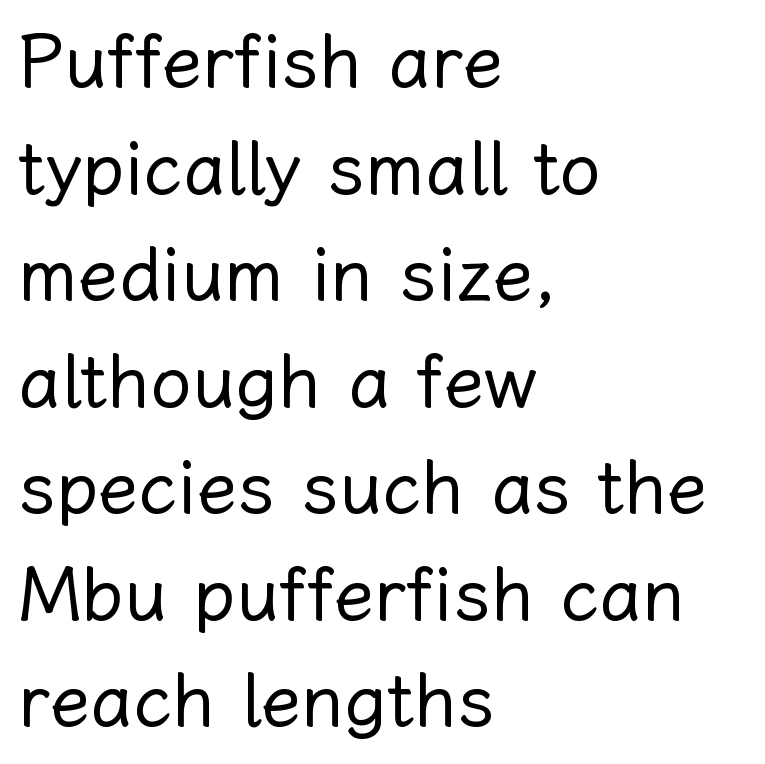
Q: Is the text bold? A: No.
Q: Is the text italic (slanted)? A: No, it is upright.
Q: Is the text underlined? A: No.
Q: How is the paragraph aligned? A: Left-aligned.
Q: Is the spacing between letters normal or unusually wide? A: Normal.
Q: Is the spacing between lines tight, normal or loose? A: Normal.
Q: Width (condensed, normal, or wide)? A: Normal.
Q: Stroke contrast? A: Low.
Q: x-height? A: Medium.
Q: Monospaced? A: No.
